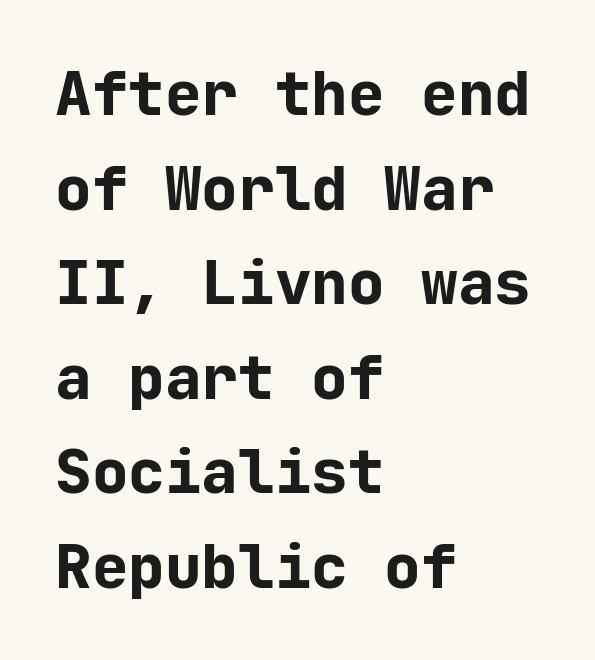
The image shows 61 px bold sans-serif type, upright, monospaced; set left-aligned, normal line spacing (1.55x), normal letter spacing, not underlined; low stroke contrast and a medium x-height.
